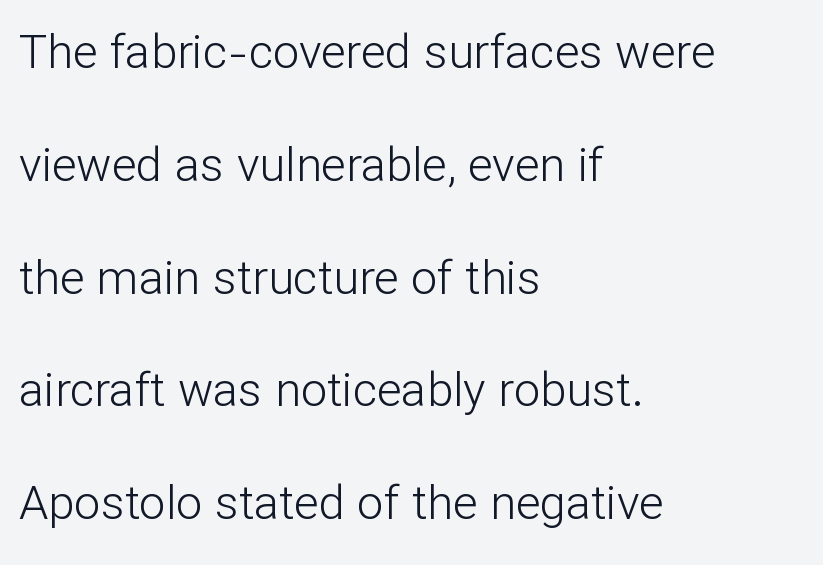
The image shows 47 px light sans-serif type, upright; set left-aligned, loose line spacing (2.4x), normal letter spacing, not underlined; low stroke contrast and a medium x-height.
